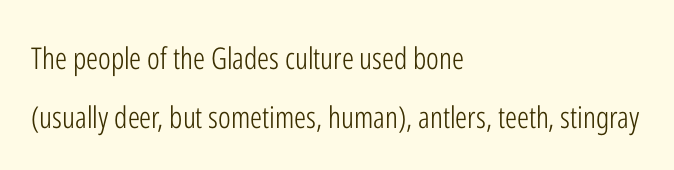
Leading is clearly above the norm, producing a sparse column. No italicization has been applied; the sample stays upright. A student would call this left alignment; a typographer would say flush left, rag right. Stems here are at most as thick as an everyday book face. You could not count columns in this text — the font is proportionally spaced. Does extra space separate the letters? No, they use regular spacing.
